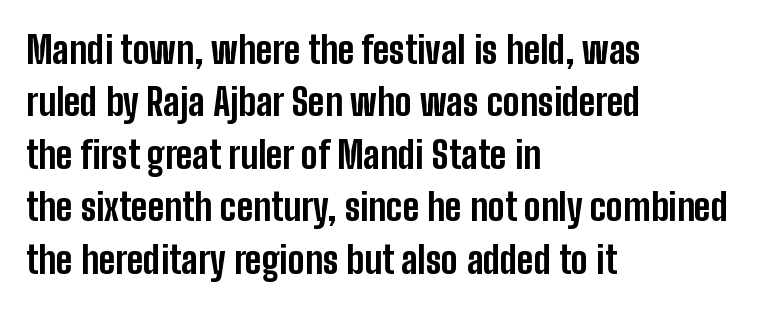
Posture: upright roman. If you measured baseline to baseline, you'd find a middling distance. The letters advance in unequal steps, a hallmark of proportional type. Glance below the letters and you will spot only blank space. Weight check: bold — yes, fully. The passage is arranged the way most books set body copy — flush left.
